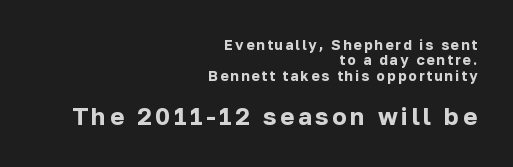
{"italic": "no", "bold": "yes", "underline": "no", "align": "right", "line_spacing": "tight", "line_spacing_ratio": 1.09, "larger_block": "second", "size_ratio": 1.71, "glyph_px": 24}
